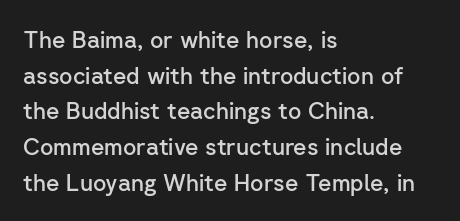
Q: Is the text bold? A: Semi-bold.
Q: Is the text italic (slanted)? A: No, it is upright.
Q: Is the text underlined? A: No.
Q: How is the paragraph aligned? A: Left-aligned.
Q: Is the spacing between letters normal or unusually wide? A: Normal.
Q: Is the spacing between lines tight, normal or loose? A: Normal.
